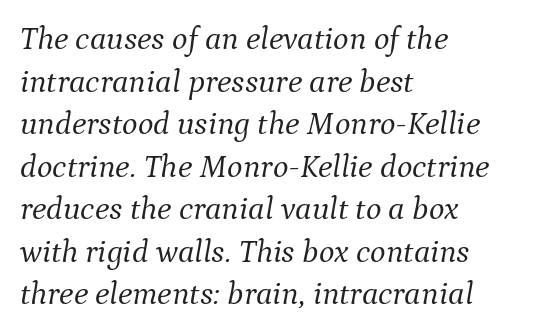
Q: Is the text bold? A: No.
Q: Is the text italic (slanted)? A: Yes, it leans right by about 9 degrees.
Q: Is the typeface a serif or a sans-serif typeface? A: Serif.
Q: Is the text underlined? A: No.
Q: How is the paragraph aligned? A: Left-aligned.
Q: Is the spacing between letters normal or unusually wide? A: Normal.
Q: Is the spacing between lines tight, normal or loose? A: Normal.
Q: Width (condensed, normal, or wide)? A: Normal.
Q: Stroke contrast? A: Medium.
Q: x-height? A: Medium.
Q: Monospaced? A: No.
